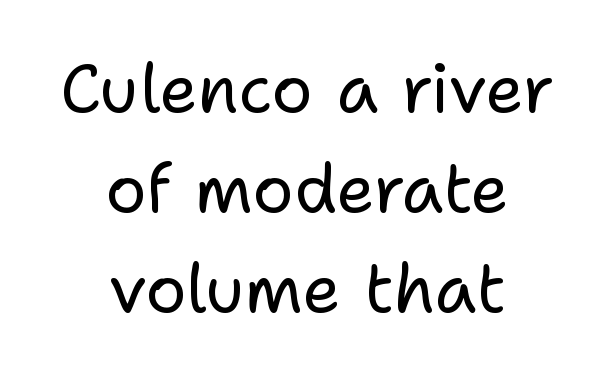
The image shows 68 px regular-weight sans-serif type, upright; set centered, normal line spacing (1.47x), normal letter spacing, not underlined; low stroke contrast and a medium x-height.
